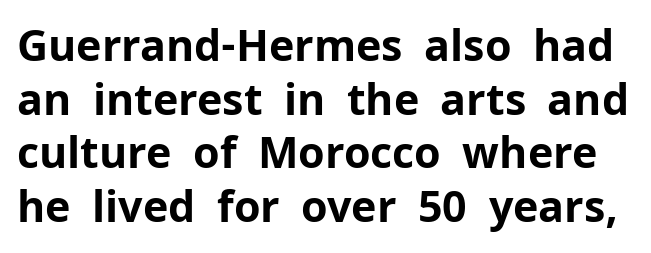
{"serif": "no", "italic": "no", "bold": "yes", "weight": "bold", "width": "normal", "stroke_contrast": "low", "x_height": "medium", "monospaced": "no", "underline": "no", "line_spacing": "normal", "line_spacing_ratio": 1.25, "letter_spacing": "normal", "letter_spacing_em": 0.0, "glyph_px": 43}
